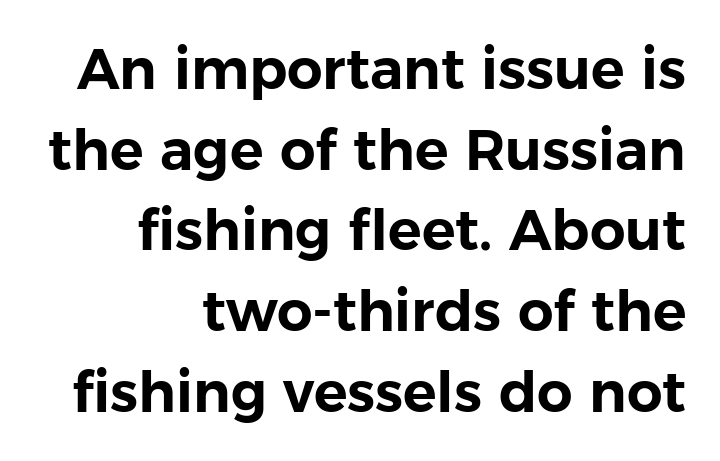
{"serif": "no", "italic": "no", "width": "normal", "stroke_contrast": "low", "x_height": "medium", "monospaced": "no", "underline": "no", "align": "right", "line_spacing": "normal", "line_spacing_ratio": 1.44, "letter_spacing": "normal", "letter_spacing_em": 0.0, "glyph_px": 56}
